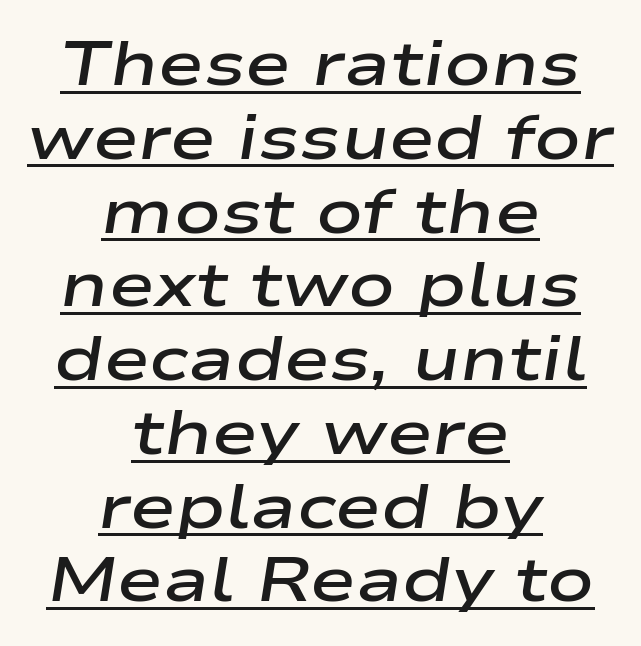
The typography opts for an oblique posture over an upright one. Typographic density is moderately raised because the face is semibold. Glyph-to-glyph distance matches everyday printed text. The face used here appears with an underline applied.
